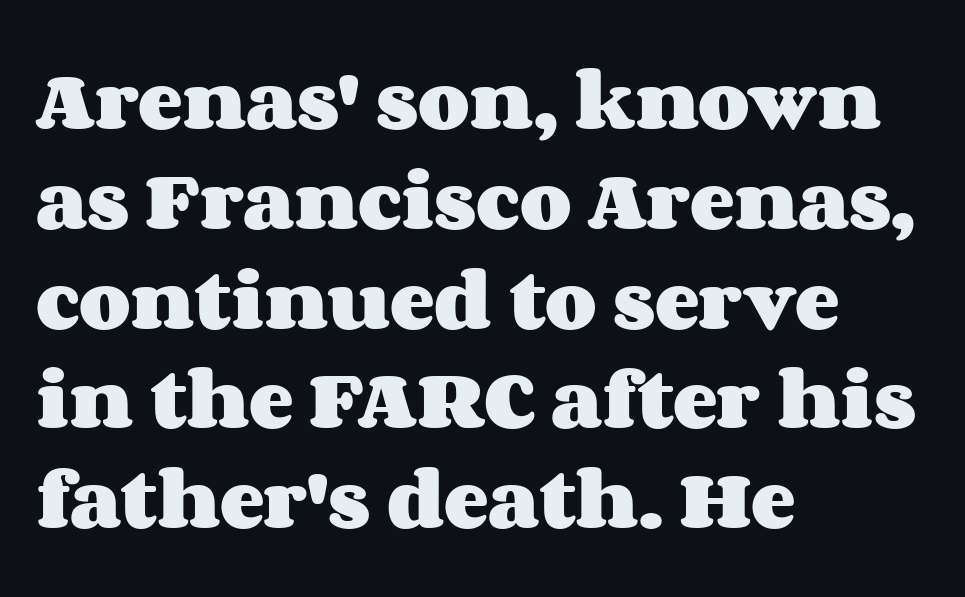
The image shows 67 px heavy, wide type, upright; set left-aligned, normal line spacing (1.49x), normal letter spacing, not underlined; medium stroke contrast and a large x-height.
